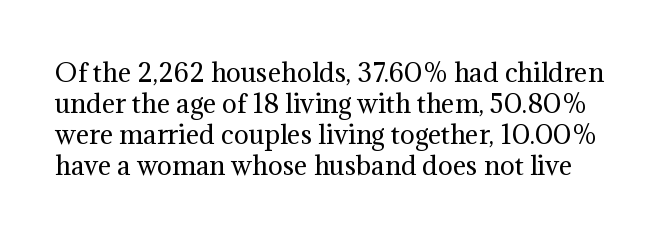
Anything drawn beneath the words? Only blank space. Letter spacing: default. A light-to-regular cut is what we see here. Posture: upright roman.
